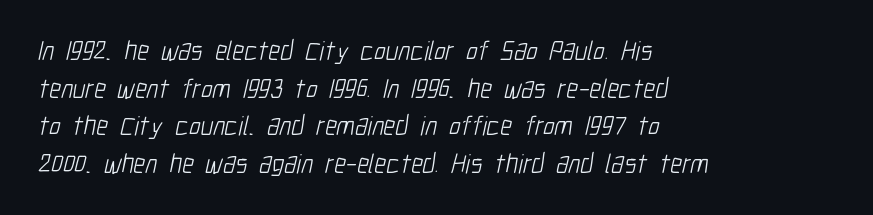
The passage shown has conventional tracking throughout. The lines are quadded left. Bare-footed words on every line. Is there much room between lines? A standard amount, neither cramped nor airy. Weight class: somewhere from thin through regular.
